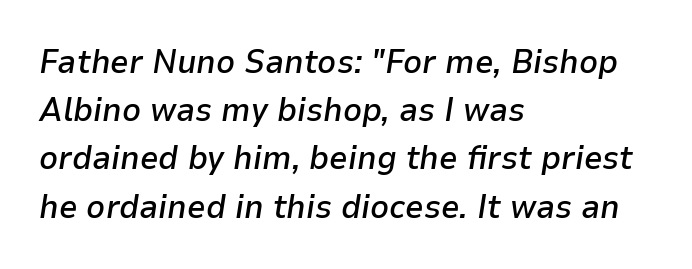
{"italic": "yes", "lean": "right", "slant_degrees": 9, "bold": "semi", "weight": "semibold", "width": "normal", "stroke_contrast": "low", "x_height": "medium", "monospaced": "no", "underline": "no", "align": "left", "line_spacing": "normal", "line_spacing_ratio": 1.46, "letter_spacing": "normal", "letter_spacing_em": 0.0, "glyph_px": 33}
